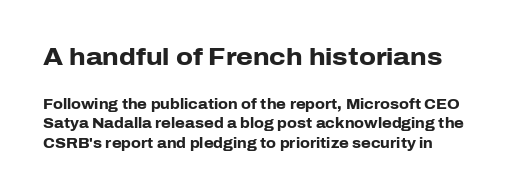
The image shows 24 px bold type, upright; set left-aligned, normal line spacing (1.4x), normal letter spacing, not underlined; the first (top) block is 1.71x larger.
